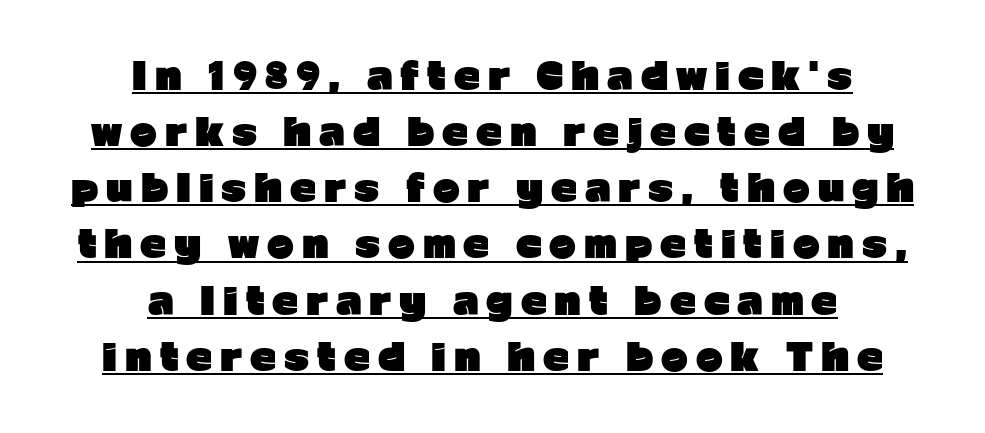
The image shows 36 px heavy sans-serif type, upright; set centered, normal line spacing (1.56x), unusually wide letter spacing (+0.22 em), underlined; low stroke contrast and a medium x-height.
